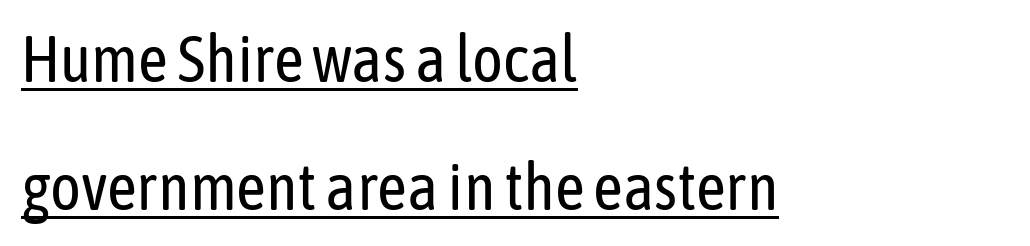
The image shows 65 px regular-weight, condensed sans-serif type, upright; set left-aligned, loose line spacing (1.97x), normal letter spacing, underlined; low stroke contrast and a medium x-height.
